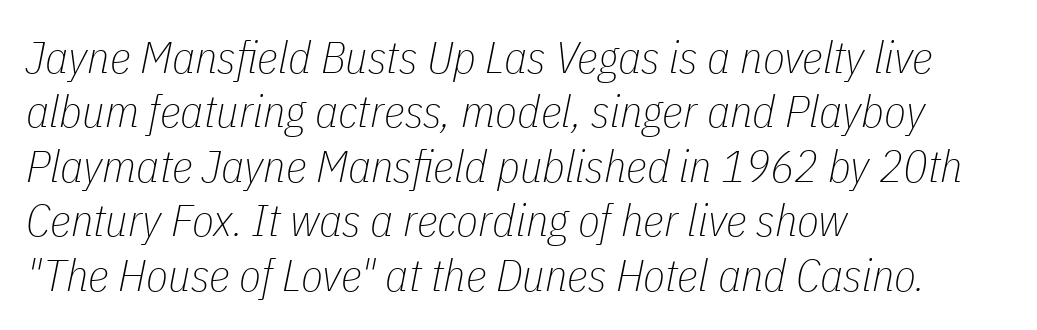
The image shows 45 px thin, condensed type, italic (leaning right); set left-aligned, line spacing 1.21x, normal letter spacing, not underlined; low stroke contrast and a medium x-height.
